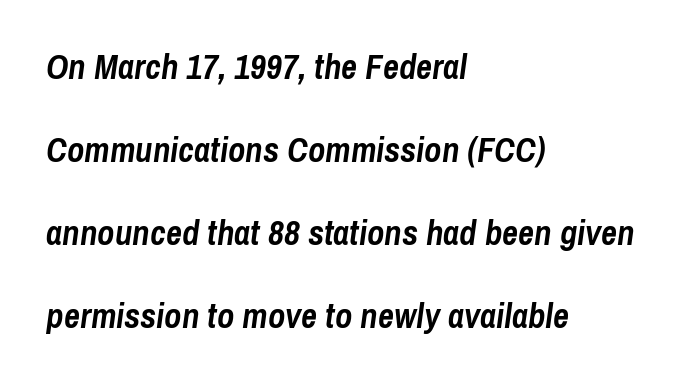
The image shows 35 px semibold, condensed type, italic (leaning right); set left-aligned, loose line spacing (2.37x), normal letter spacing, not underlined; low stroke contrast and a medium x-height.
